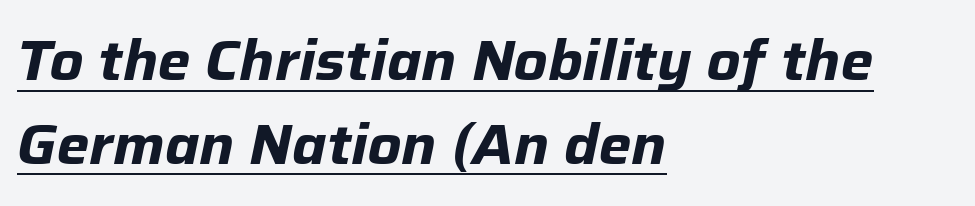
{"italic": "yes", "lean": "right", "slant_degrees": 12, "bold": "yes", "weight": "bold", "width": "normal", "stroke_contrast": "low", "x_height": "medium", "monospaced": "no", "underline": "yes", "align": "left", "line_spacing": "normal", "line_spacing_ratio": 1.52, "letter_spacing": "normal", "letter_spacing_em": 0.0, "glyph_px": 55}
